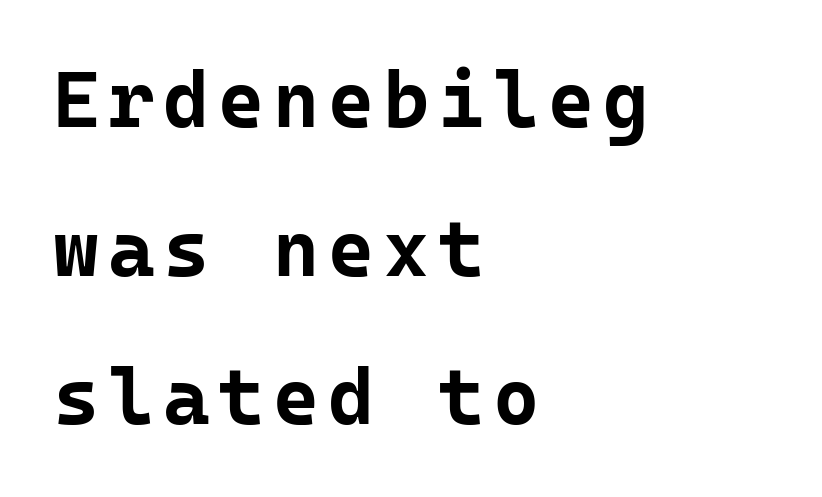
{"serif": "no", "italic": "no", "bold": "yes", "weight": "bold", "width": "normal", "stroke_contrast": "low", "x_height": "medium", "monospaced": "yes", "underline": "no", "align": "left", "line_spacing_ratio": 1.88, "glyph_px": 79}
